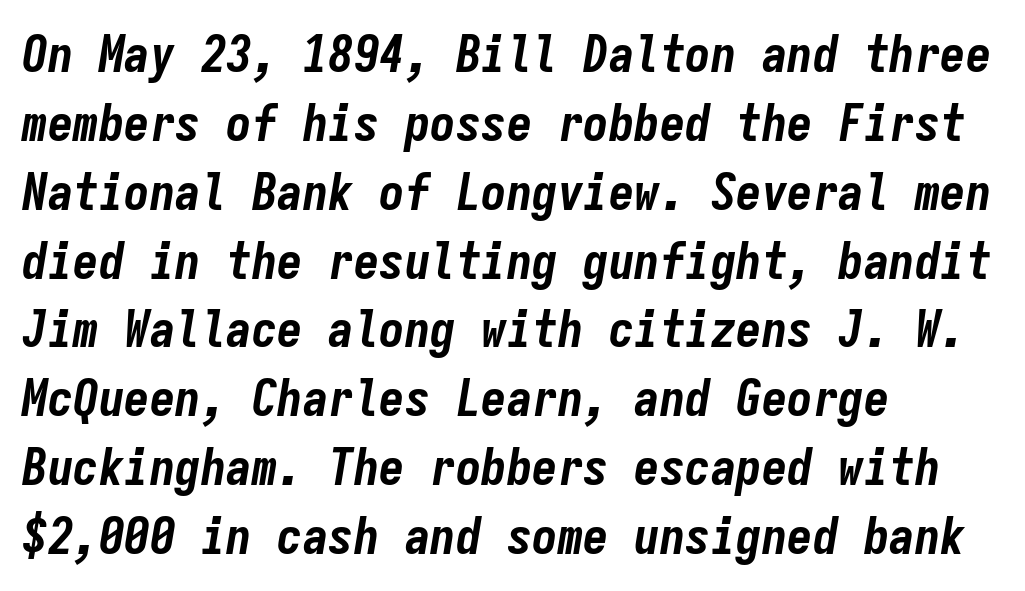
Q: Is the text bold? A: Yes.
Q: Is the text italic (slanted)? A: Yes, it leans right by about 9 degrees.
Q: Is the text underlined? A: No.
Q: How is the paragraph aligned? A: Left-aligned.
Q: Is the spacing between letters normal or unusually wide? A: Normal.
Q: Is the spacing between lines tight, normal or loose? A: Normal.
Q: Width (condensed, normal, or wide)? A: Condensed.
Q: Stroke contrast? A: Low.
Q: x-height? A: Medium.
Q: Monospaced? A: Yes.
